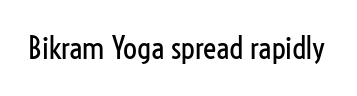
Stroke mass is kept to a normal reading level or below. Each letter's strokes conclude bluntly, with no projecting serifs. The glyphs are unaccompanied by any horizontal stroke below them. Do the characters align in a grid? No, the font is proportional. Observe the ordinary spacing: letters are neighbours, not strangers.
